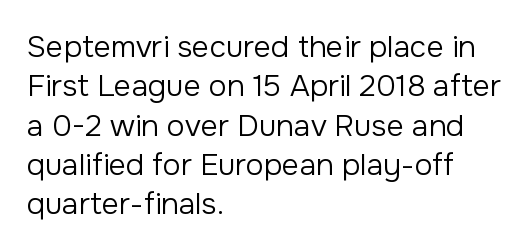
The image shows 30 px regular-weight sans-serif type, upright; set left-aligned, normal line spacing (1.31x), normal letter spacing, not underlined; low stroke contrast and a medium x-height.
